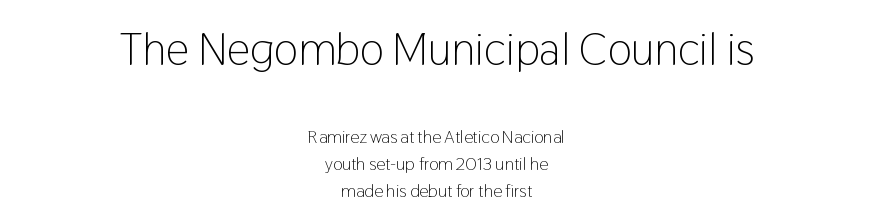
Q: Is the text bold? A: No.
Q: Is the text italic (slanted)? A: No, it is upright.
Q: Is the typeface a serif or a sans-serif typeface? A: Sans-serif.
Q: Is the text underlined? A: No.
Q: How is the paragraph aligned? A: Centered.
Q: Is the spacing between letters normal or unusually wide? A: Normal.
Q: Is the spacing between lines tight, normal or loose? A: Normal.
Q: Which block of text is set in a larger size, the first (top) or the second (bottom)? A: The first (top) one.
Q: Width (condensed, normal, or wide)? A: Condensed.
Q: Stroke contrast? A: Low.
Q: x-height? A: Medium.
Q: Monospaced? A: No.
